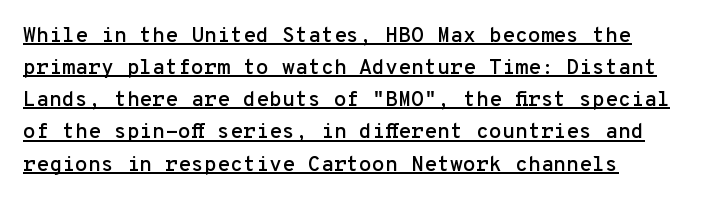
{"italic": "no", "underline": "yes", "align": "left", "line_spacing": "normal", "line_spacing_ratio": 1.53, "letter_spacing": "normal", "letter_spacing_em": 0.0, "glyph_px": 21}
